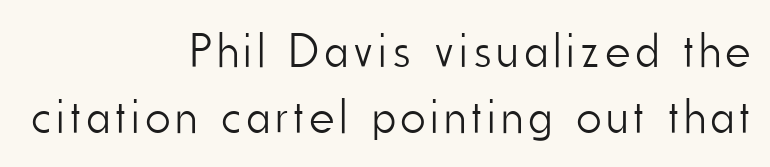
The vertical gap from one line to the next is medium. No extra ink here — the face is not bold. The space beneath each line is pristine and unruled. In CSS terms this would be text-align: right. The font family rendered here belongs to the sans-serif group.
